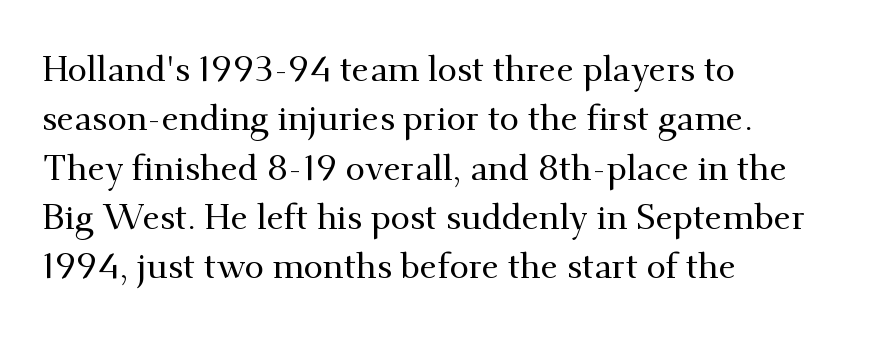
The image shows 35 px serif type, upright; set left-aligned, normal line spacing (1.41x), normal letter spacing, not underlined; medium stroke contrast and a small x-height.
